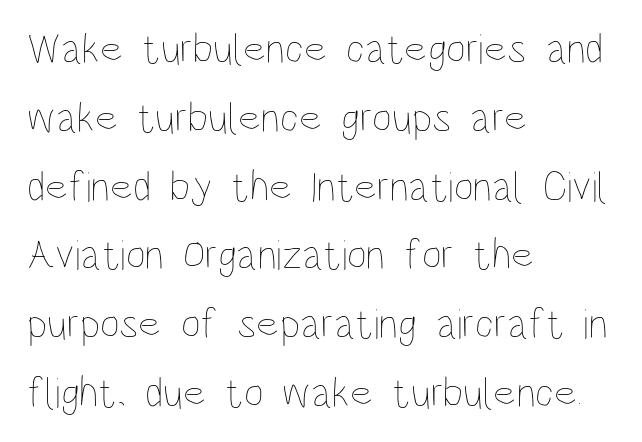
{"italic": "no", "bold": "no", "weight": "thin", "width": "condensed", "stroke_contrast": "low", "x_height": "large", "monospaced": "no", "underline": "no", "align": "left", "line_spacing": "normal", "line_spacing_ratio": 1.6, "letter_spacing": "normal", "letter_spacing_em": 0.0, "glyph_px": 43}
